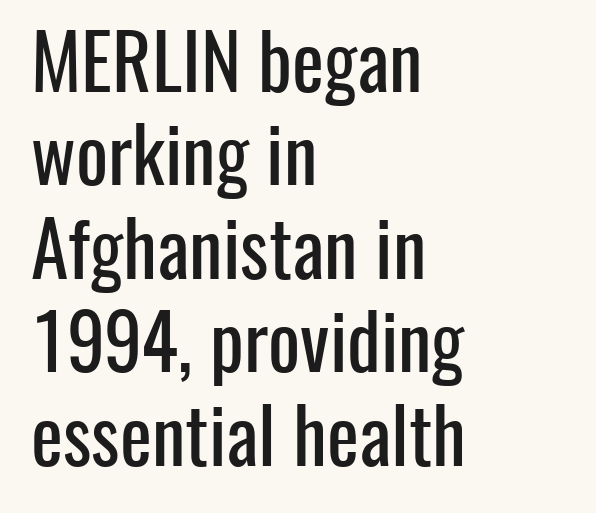
Q: Is the text italic (slanted)? A: No, it is upright.
Q: Is the typeface a serif or a sans-serif typeface? A: Sans-serif.
Q: Is the text underlined? A: No.
Q: How is the paragraph aligned? A: Left-aligned.
Q: Is the spacing between letters normal or unusually wide? A: Normal.
Q: Width (condensed, normal, or wide)? A: Condensed.
Q: Stroke contrast? A: Low.
Q: x-height? A: Medium.
Q: Monospaced? A: No.
